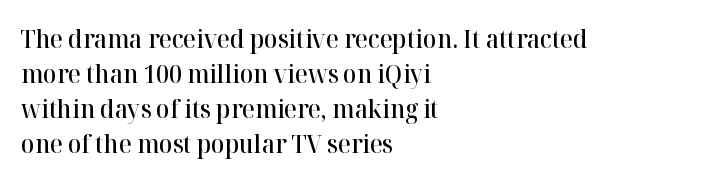
Notice how the passage keeps a crisp vertical edge on the left only. Ordinary non-slanted type is in use. Strokes here are thickened, but only to semibold level. Vertical spacing — default. The glyphs are unaccompanied by any horizontal stroke below them.
